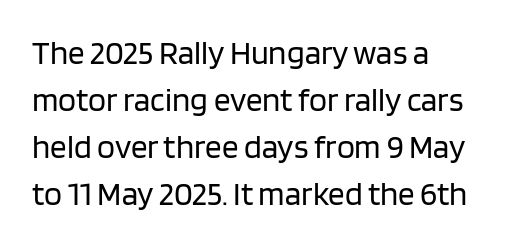
Q: Is the text bold? A: No.
Q: Is the text italic (slanted)? A: No, it is upright.
Q: Is the typeface a serif or a sans-serif typeface? A: Sans-serif.
Q: Is the text underlined? A: No.
Q: How is the paragraph aligned? A: Left-aligned.
Q: Is the spacing between letters normal or unusually wide? A: Normal.
Q: Is the spacing between lines tight, normal or loose? A: Normal.
Q: Width (condensed, normal, or wide)? A: Normal.
Q: Stroke contrast? A: Low.
Q: x-height? A: Large.
Q: Monospaced? A: No.
